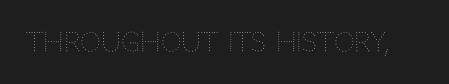
Q: Is the text bold? A: No.
Q: Is the text italic (slanted)? A: No, it is upright.
Q: Is the text underlined? A: No.
Q: Is the spacing between letters normal or unusually wide? A: Normal.
